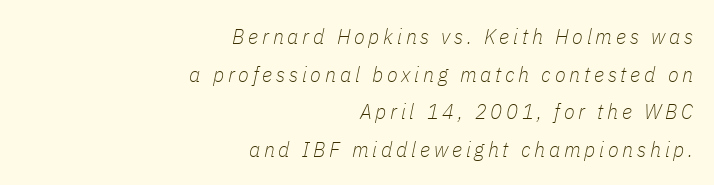
The image shows 22 px text type, italic (leaning right); set right-aligned, line spacing 1.71x, not underlined.
